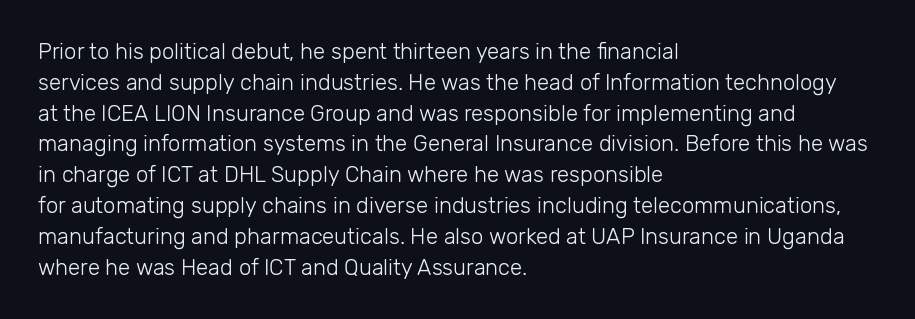
Q: Is the text bold? A: No.
Q: Is the text italic (slanted)? A: No, it is upright.
Q: Is the text underlined? A: No.
Q: How is the paragraph aligned? A: Left-aligned.
Q: Is the spacing between letters normal or unusually wide? A: Normal.
Q: Is the spacing between lines tight, normal or loose? A: Normal.
